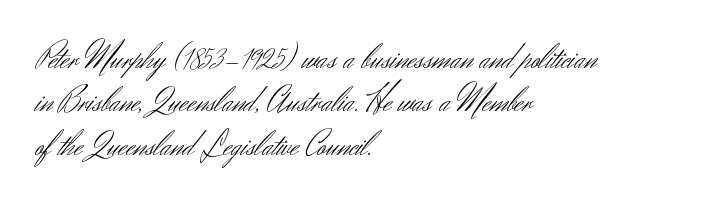
Q: Is the text bold? A: No.
Q: Is the text italic (slanted)? A: Yes.
Q: Is the typeface a serif or a sans-serif typeface? A: Sans-serif.
Q: Is the text underlined? A: No.
Q: How is the paragraph aligned? A: Left-aligned.
Q: Is the spacing between letters normal or unusually wide? A: Normal.
Q: Width (condensed, normal, or wide)? A: Normal.
Q: Stroke contrast? A: Medium.
Q: x-height? A: Small.
Q: Monospaced? A: No.
